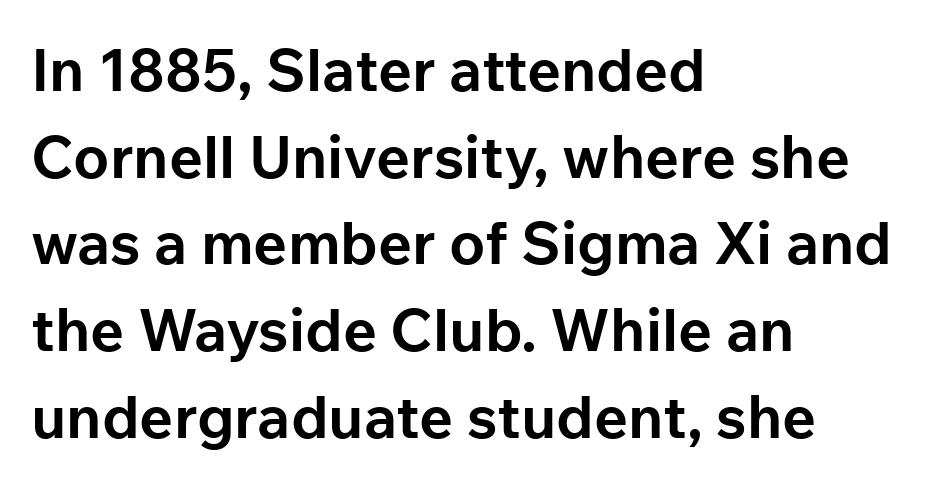
The image shows 59 px bold sans-serif type, upright; set left-aligned, normal line spacing (1.47x), normal letter spacing, not underlined; low stroke contrast and a medium x-height.
